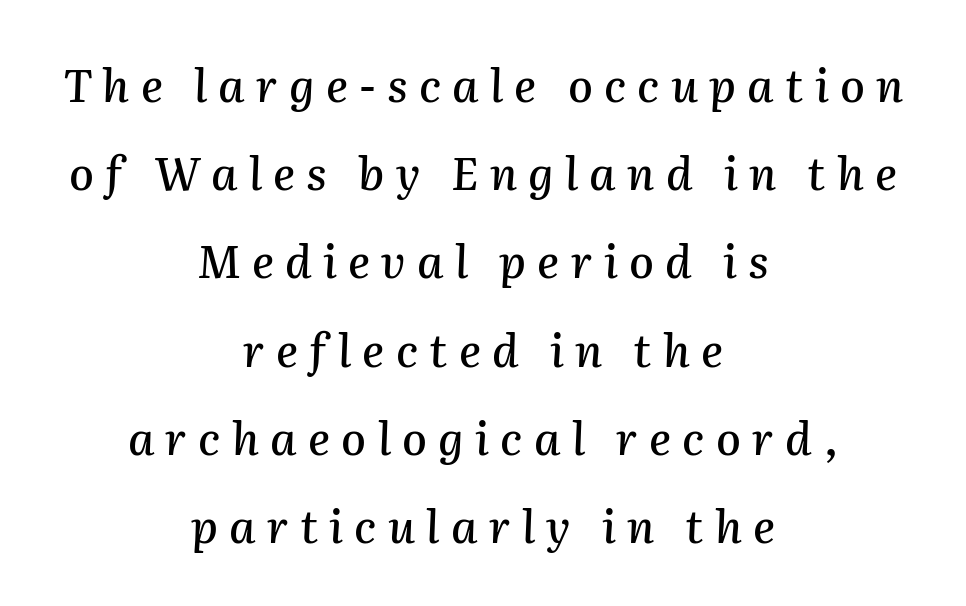
The image shows 45 px text type, italic (leaning right); set centered, loose line spacing (1.96x), unusually wide letter spacing (+0.25 em), not underlined; medium stroke contrast and a medium x-height.
